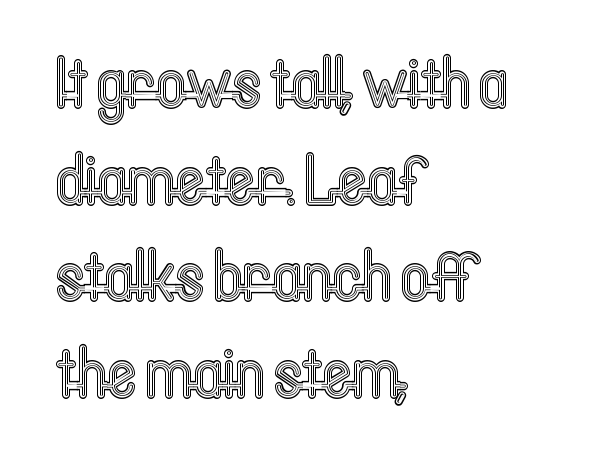
{"italic": "no", "width": "condensed", "x_height": "medium", "monospaced": "no", "underline": "no", "align": "left", "line_spacing": "normal", "line_spacing_ratio": 1.36, "letter_spacing": "normal", "letter_spacing_em": 0.0, "glyph_px": 71}
